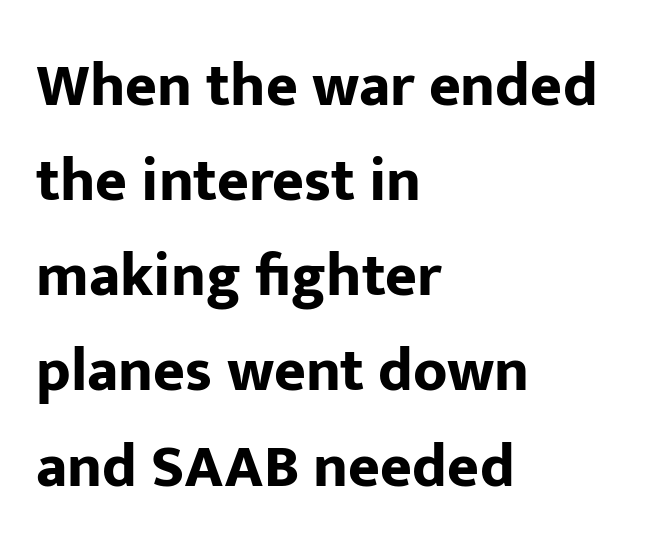
{"serif": "no", "italic": "no", "bold": "yes", "weight": "bold", "width": "normal", "stroke_contrast": "low", "x_height": "medium", "monospaced": "no", "underline": "no", "align": "left", "line_spacing": "normal", "line_spacing_ratio": 1.56, "letter_spacing": "normal", "letter_spacing_em": 0.0, "glyph_px": 61}
